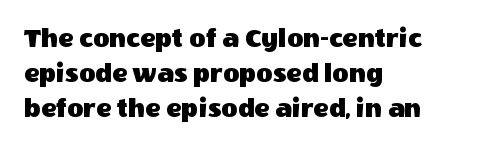
The rendering uses natural spacing where letterforms have individual widths. Rendered with straight, roman letterforms. Honestly, the row spacing looks completely unremarkable. Does extra space separate the letters? No, they use regular spacing. This sample is left-justified, so line endings fall wherever the words run out.
